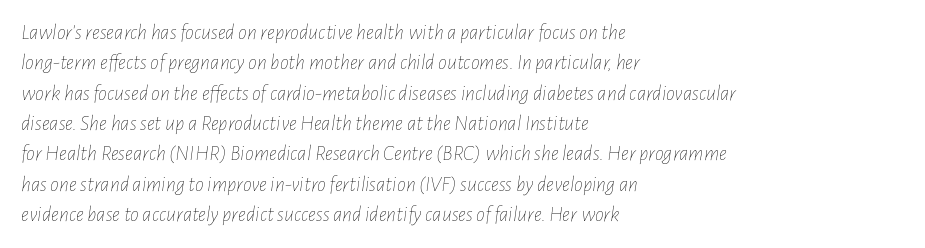
The gap between lines stays unmarked. Leading: standard. It's the slanting kind of type. Compared with a typical body face, this is equally light or lighter still.
